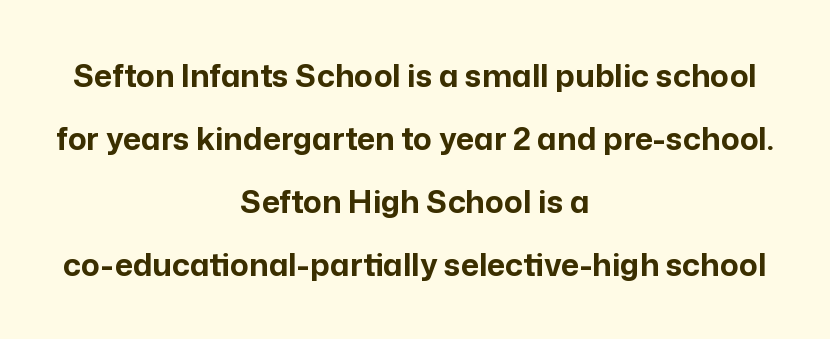
{"serif": "no", "italic": "no", "bold": "yes", "weight": "bold", "width": "normal", "stroke_contrast": "low", "x_height": "medium", "monospaced": "no", "underline": "no", "align": "center", "line_spacing": "loose", "line_spacing_ratio": 2.03, "letter_spacing": "normal", "letter_spacing_em": 0.0, "glyph_px": 31}
